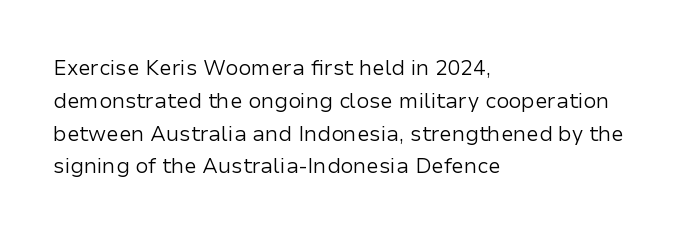
Q: Is the text bold? A: No.
Q: Is the text italic (slanted)? A: No, it is upright.
Q: Is the text underlined? A: No.
Q: How is the paragraph aligned? A: Left-aligned.
Q: Is the spacing between letters normal or unusually wide? A: Normal.
Q: Is the spacing between lines tight, normal or loose? A: Normal.
